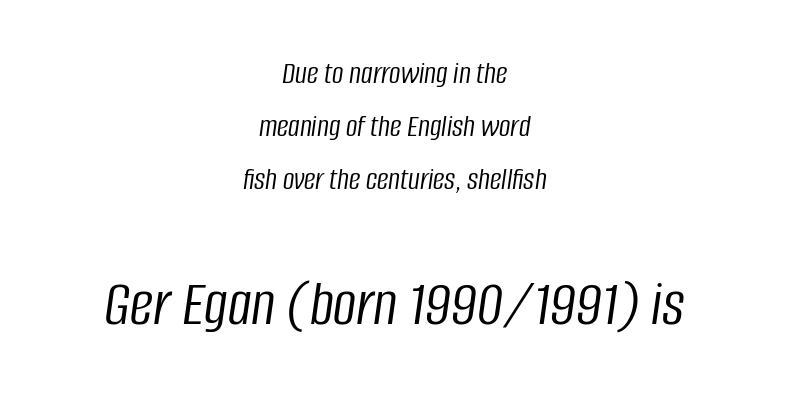
A typesetter would call this leading conventional body-copy spacing. An italicized treatment has been applied to the whole sample. The string is rendered with underlining switched off. Here the second block reads like a headline and the first like body copy. Both edges are ragged and mirror each other, which tells us the setting is centered. Stems here are at most as thick as an everyday book face.
